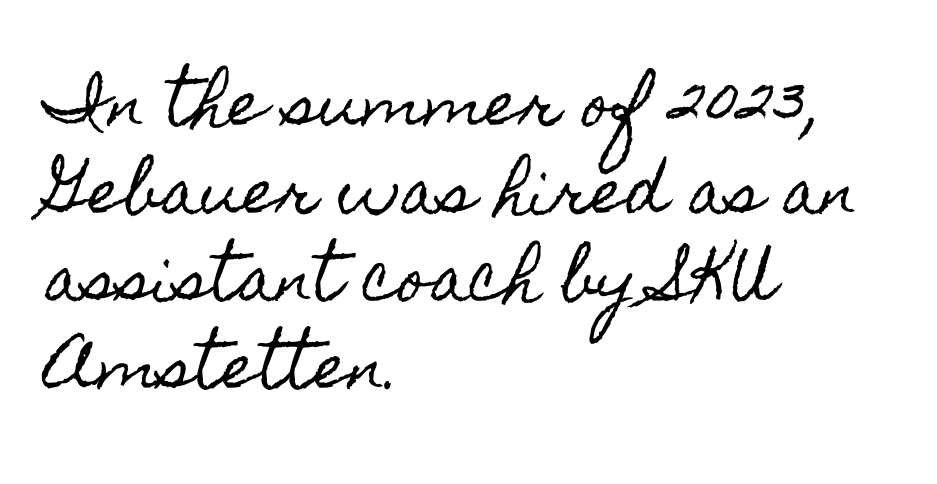
Q: Is the text italic (slanted)? A: Yes.
Q: Is the text underlined? A: No.
Q: How is the paragraph aligned? A: Left-aligned.
Q: Is the spacing between letters normal or unusually wide? A: Normal.
Q: Is the spacing between lines tight, normal or loose? A: Normal.
Q: Width (condensed, normal, or wide)? A: Condensed.
Q: x-height? A: Small.
Q: Monospaced? A: No.
